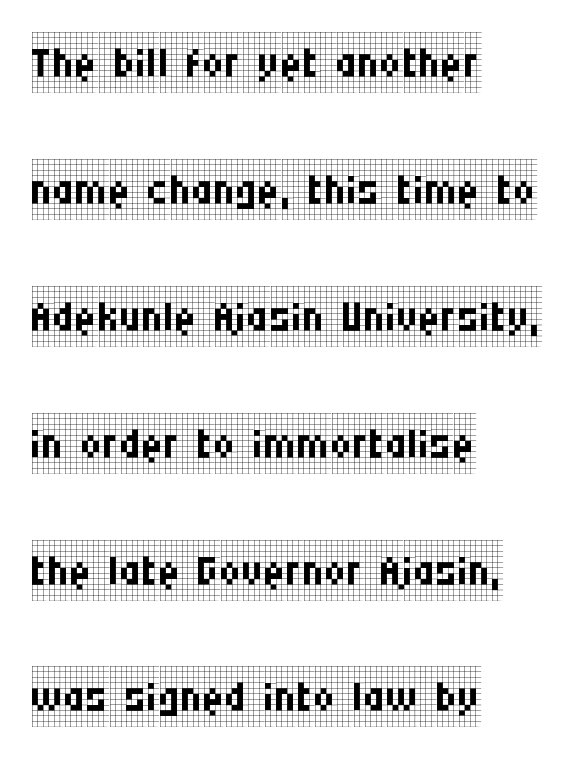
The words here are not underlined. Proportional: the letters do not fall into vertical columns. The font sits on the lighter half of the weight spectrum, regular included. This sample trades compactness for vertical openness between lines. Style check: upright.
